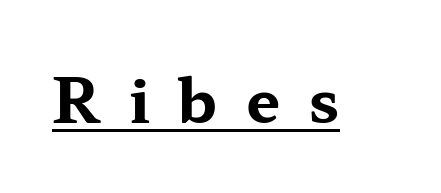
The image shows 61 px bold, wide serif type, upright; set unusually wide letter spacing (+0.46 em), underlined; medium stroke contrast and a medium x-height.
